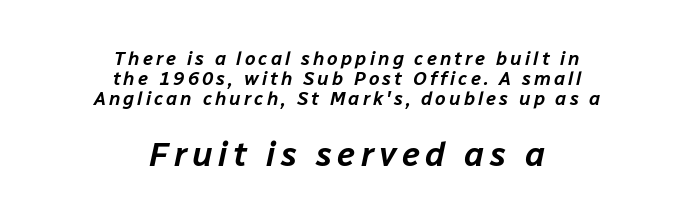
A clean baseline with only descenders dipping below it. You can tell it's italic because the verticals aren't actually vertical. Which chunk is bigger? The second one — the bottom block dwarfs the top. Looks like regular typesetting: each glyph gets only the width it needs. Whoever set this chose condensed vertical rhythm over breathing room. The compositor balanced each line on the midline.
